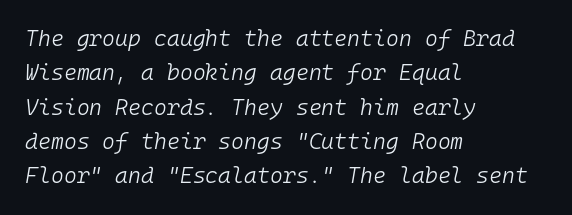
Observe the ordinary spacing: letters are neighbours, not strangers. Vertical spacing — default. Stem width sits at or under what a default text font uses. A typesetter would mark this as italic. Underlining? Definitely not there.
